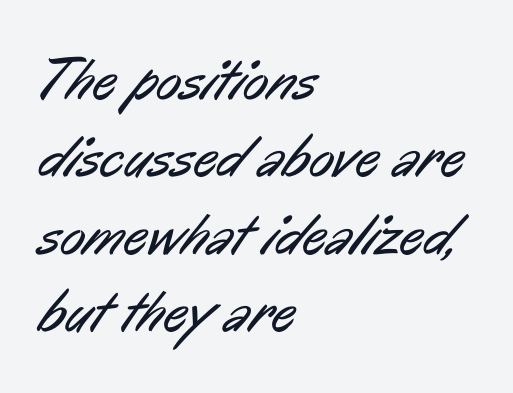
The image shows 59 px regular-weight, condensed sans-serif type; set left-aligned, normal line spacing (1.31x), normal letter spacing, not underlined; low stroke contrast and a medium x-height.
